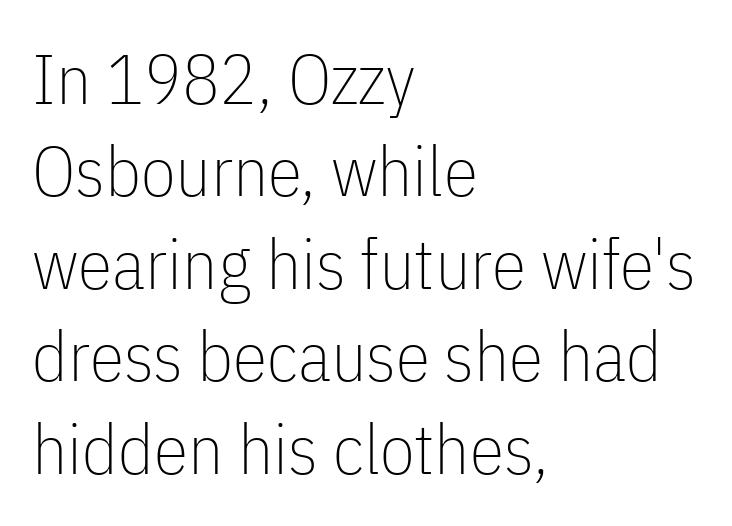
Q: Is the text bold? A: No.
Q: Is the text italic (slanted)? A: No, it is upright.
Q: Is the typeface a serif or a sans-serif typeface? A: Sans-serif.
Q: Is the text underlined? A: No.
Q: How is the paragraph aligned? A: Left-aligned.
Q: Is the spacing between letters normal or unusually wide? A: Normal.
Q: Is the spacing between lines tight, normal or loose? A: Normal.
Q: Width (condensed, normal, or wide)? A: Condensed.
Q: Stroke contrast? A: Low.
Q: x-height? A: Medium.
Q: Monospaced? A: No.
